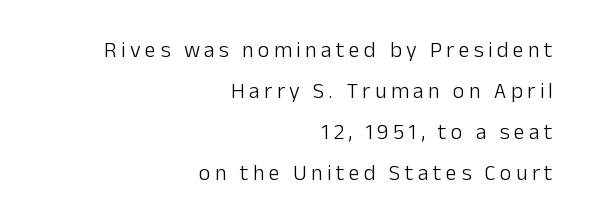
The image shows 22 px text type, upright; set right-aligned, line spacing 1.86x, unusually wide letter spacing (+0.2 em), not underlined.
